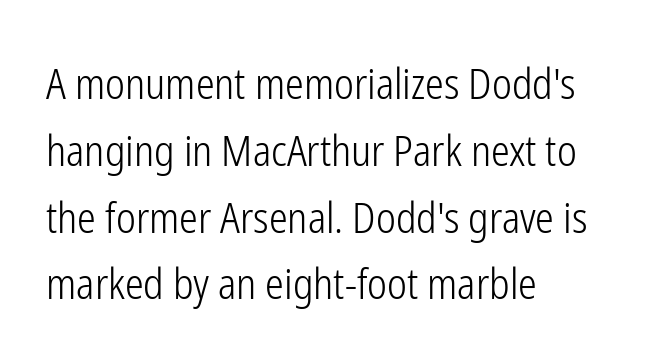
The text block is weighted toward the left margin, trailing off unevenly rightward. The face used here is proportionally spaced, like ordinary book or web type. A roman cut, with each character standing at attention. Compared with a typical body face, this is equally light or lighter still. Underline: absent.
